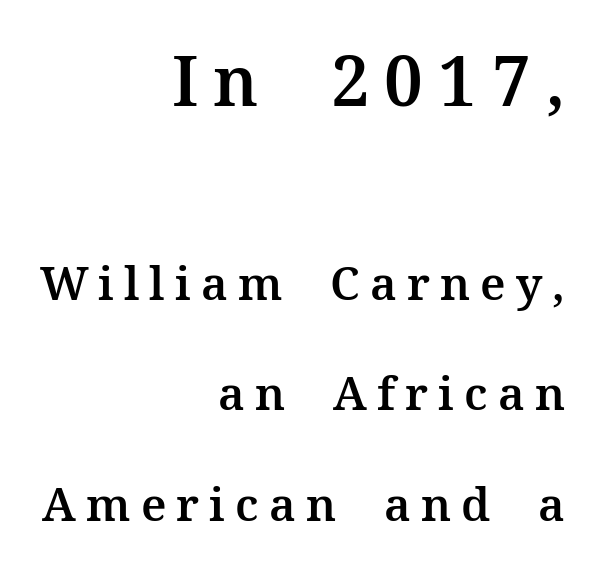
Q: Is the text italic (slanted)? A: No, it is upright.
Q: Is the typeface a serif or a sans-serif typeface? A: Serif.
Q: Is the text underlined? A: No.
Q: How is the paragraph aligned? A: Right-aligned.
Q: Is the spacing between letters normal or unusually wide? A: Unusually wide.
Q: Is the spacing between lines tight, normal or loose? A: Loose.
Q: Which block of text is set in a larger size, the first (top) or the second (bottom)? A: The first (top) one.
Q: Width (condensed, normal, or wide)? A: Normal.
Q: Stroke contrast? A: Medium.
Q: x-height? A: Medium.
Q: Monospaced? A: No.
